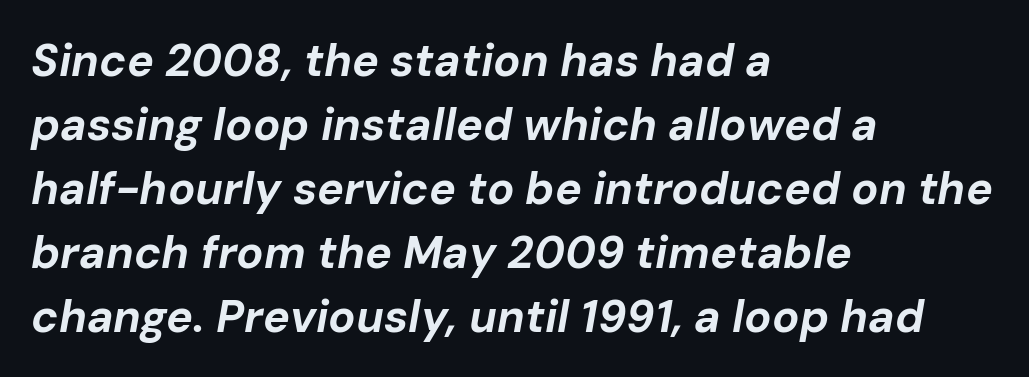
Layout note: lines flush left. Only glyphs here, with clear space below each row. Evenly set lines give the paragraph a standard silhouette. The letters are bold, with thick, heavy strokes. Here the designer chose a conventional face with non-uniform glyph widths. The rendering keeps characters at their native spacing.
